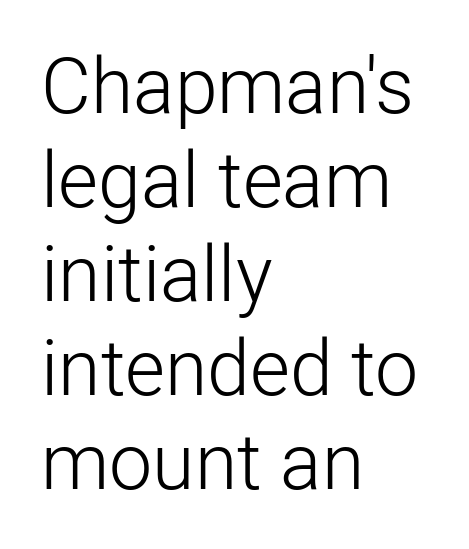
{"serif": "no", "italic": "no", "bold": "no", "weight": "light", "width": "normal", "stroke_contrast": "low", "x_height": "medium", "monospaced": "no", "underline": "no", "align": "left", "line_spacing_ratio": 1.22, "letter_spacing": "normal", "letter_spacing_em": 0.0, "glyph_px": 77}
